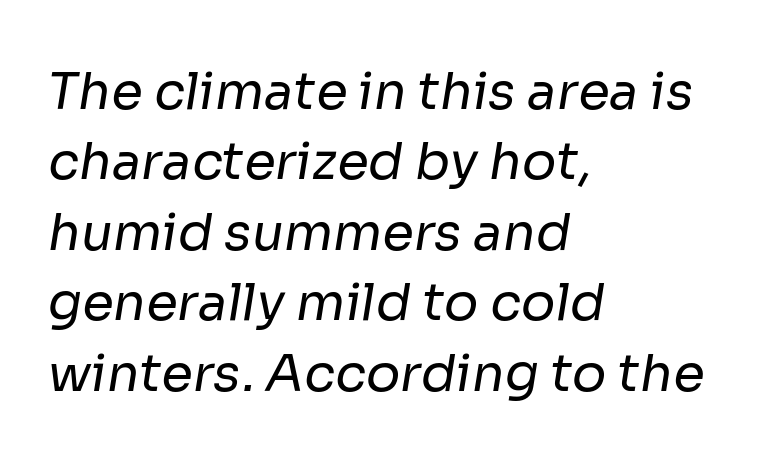
The image shows 51 px regular-weight sans-serif type; set left-aligned, normal line spacing (1.38x), normal letter spacing, not underlined; low stroke contrast and a medium x-height.
